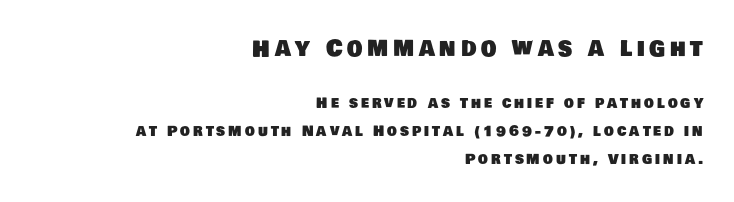
The image shows 22 px text type; set right-aligned, loose line spacing (1.99x), unusually wide letter spacing (+0.21 em), not underlined; the first (top) block is 1.57x larger.
